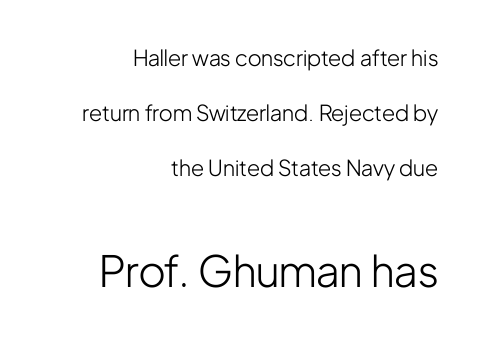
{"serif": "no", "italic": "no", "bold": "no", "weight": "light", "width": "condensed", "stroke_contrast": "low", "x_height": "medium", "monospaced": "no", "underline": "no", "align": "right", "line_spacing": "loose", "line_spacing_ratio": 2.49, "letter_spacing": "normal", "letter_spacing_em": 0.0, "larger_block": "second", "size_ratio": 1.95, "glyph_px": 43}
